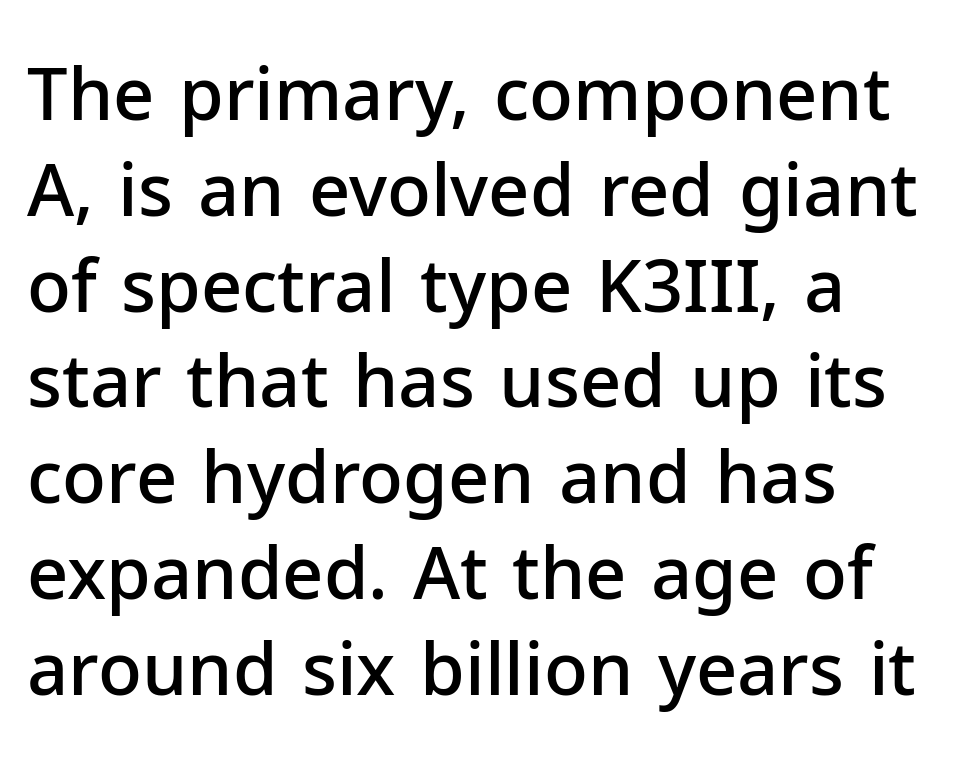
{"serif": "no", "italic": "no", "bold": "semi", "weight": "semibold", "width": "normal", "stroke_contrast": "low", "x_height": "medium", "monospaced": "no", "underline": "no", "align": "left", "line_spacing": "normal", "line_spacing_ratio": 1.33, "letter_spacing": "normal", "letter_spacing_em": 0.0, "glyph_px": 72}
